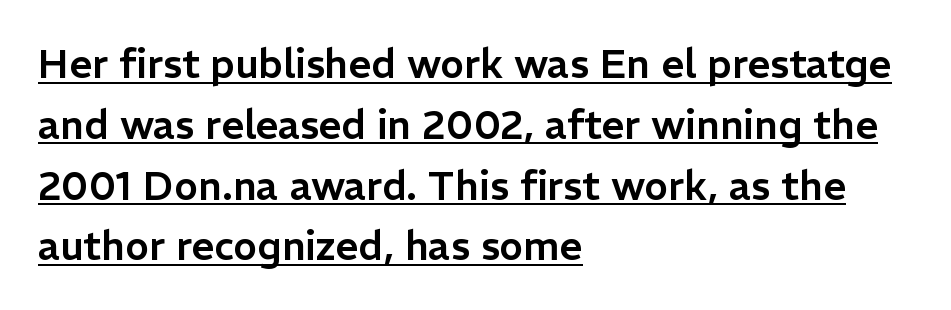
The image shows 40 px sans-serif type, upright; set left-aligned, normal line spacing (1.52x), normal letter spacing, underlined; low stroke contrast and a medium x-height.
